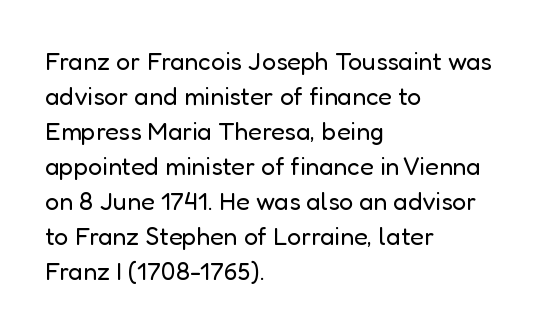
Q: Is the text bold? A: No.
Q: Is the text italic (slanted)? A: No, it is upright.
Q: Is the text underlined? A: No.
Q: How is the paragraph aligned? A: Left-aligned.
Q: Is the spacing between letters normal or unusually wide? A: Normal.
Q: Is the spacing between lines tight, normal or loose? A: Normal.
